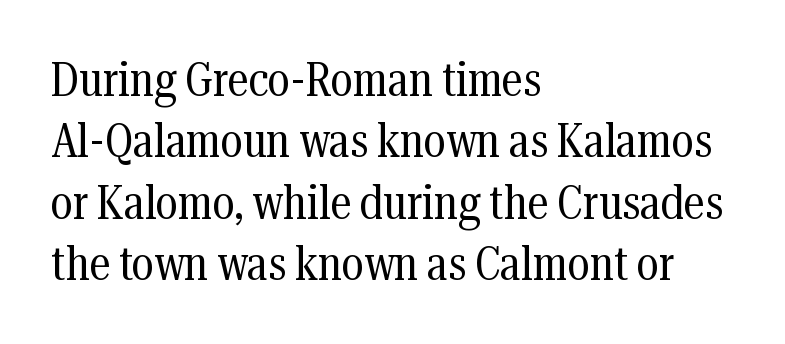
The image shows 48 px regular-weight, condensed serif type, upright; set left-aligned, normal line spacing (1.28x), normal letter spacing, not underlined; medium stroke contrast and a medium x-height.
